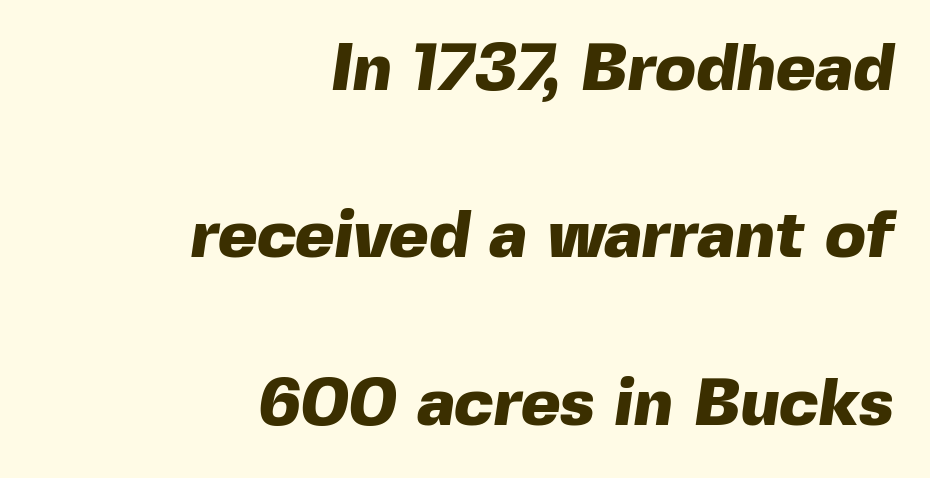
The image shows 67 px heavy sans-serif type; set right-aligned, loose line spacing (2.5x), normal letter spacing, not underlined; a medium x-height.
